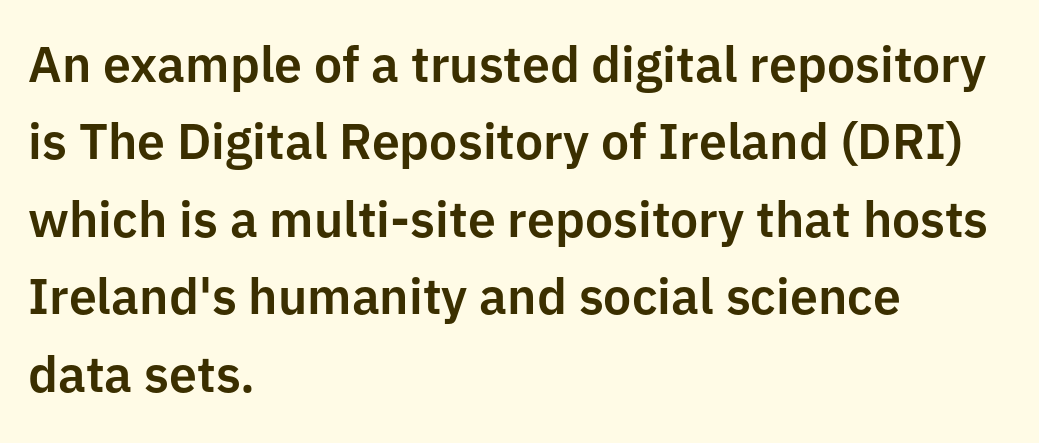
The image shows 50 px sans-serif type, upright; set left-aligned, normal line spacing (1.55x), normal letter spacing, not underlined; low stroke contrast and a medium x-height.
